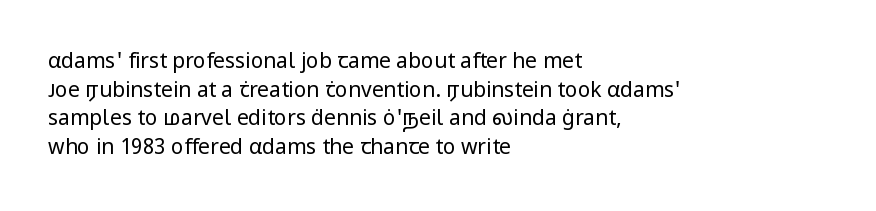
Q: Is the text bold? A: No.
Q: Is the text italic (slanted)? A: No, it is upright.
Q: Is the text underlined? A: No.
Q: How is the paragraph aligned? A: Left-aligned.
Q: Is the spacing between letters normal or unusually wide? A: Normal.
Q: Is the spacing between lines tight, normal or loose? A: Normal.
